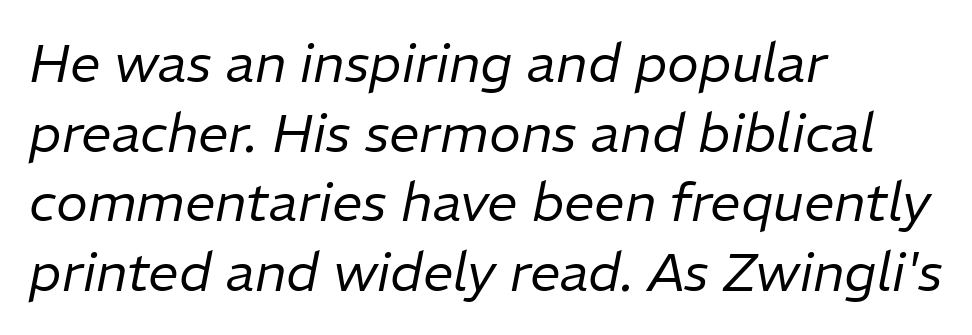
{"italic": "yes", "lean": "right", "slant_degrees": 11, "bold": "no", "weight": "regular", "width": "normal", "stroke_contrast": "low", "x_height": "medium", "monospaced": "no", "underline": "no", "align": "left", "line_spacing": "normal", "line_spacing_ratio": 1.29, "letter_spacing": "normal", "letter_spacing_em": 0.0, "glyph_px": 54}
